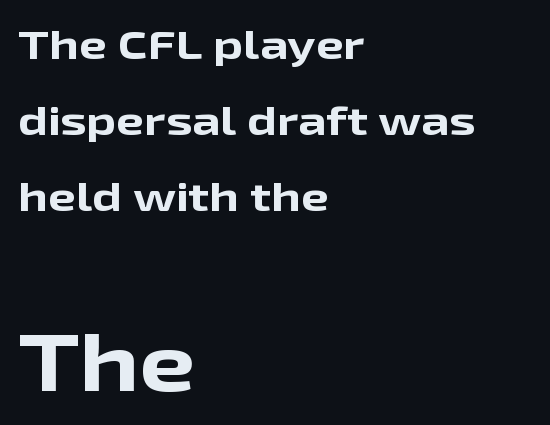
The letters sit at their default tracking, neither squeezed nor spread. Is this a fixed-width face? No — the glyphs have proportional, varying widths. Vertically, the passage feels expansive, rows floating well apart. Heavy-handed strokes throughout: this text is bold.
